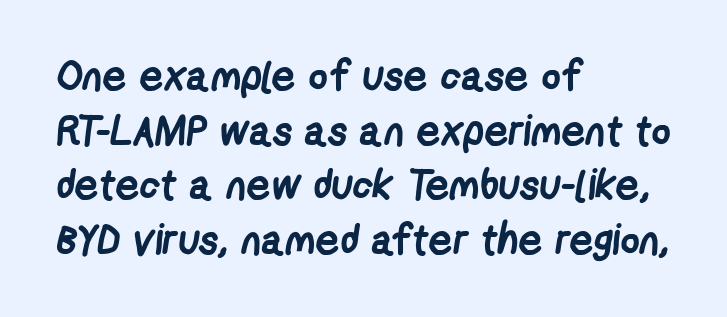
The image shows 42 px semibold, condensed sans-serif type; set left-aligned, normal line spacing (1.3x), normal letter spacing, not underlined; low stroke contrast and a medium x-height.
